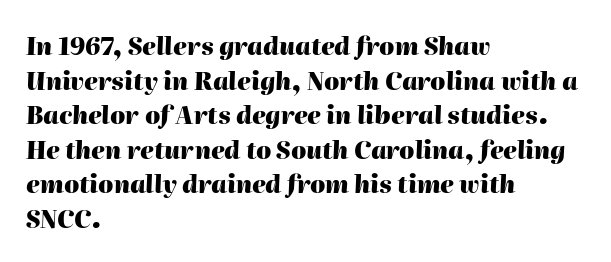
The image shows 24 px bold type, italic (leaning right); set left-aligned, normal line spacing (1.44x), normal letter spacing, not underlined.
